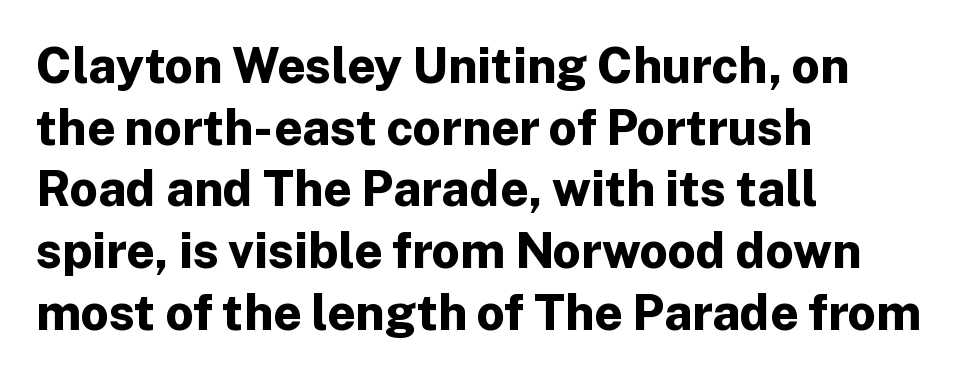
Typeset ragged right — the left edge is the straight one. Letter spacing: default. Reading down the column, the eye jumps a familiar distance to each next line. Note the varied advance widths — an 'i' is clearly narrower than an 'm'.
